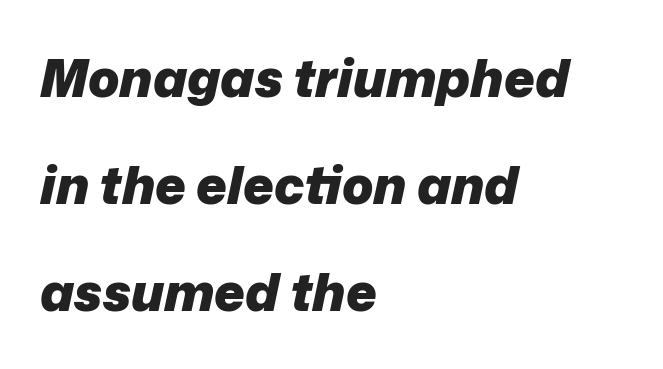
Q: Is the text bold? A: Yes.
Q: Is the text italic (slanted)? A: Yes, it leans right by about 12 degrees.
Q: Is the text underlined? A: No.
Q: How is the paragraph aligned? A: Left-aligned.
Q: Is the spacing between letters normal or unusually wide? A: Normal.
Q: Is the spacing between lines tight, normal or loose? A: Loose.
Q: Width (condensed, normal, or wide)? A: Normal.
Q: Stroke contrast? A: Low.
Q: x-height? A: Medium.
Q: Monospaced? A: No.
